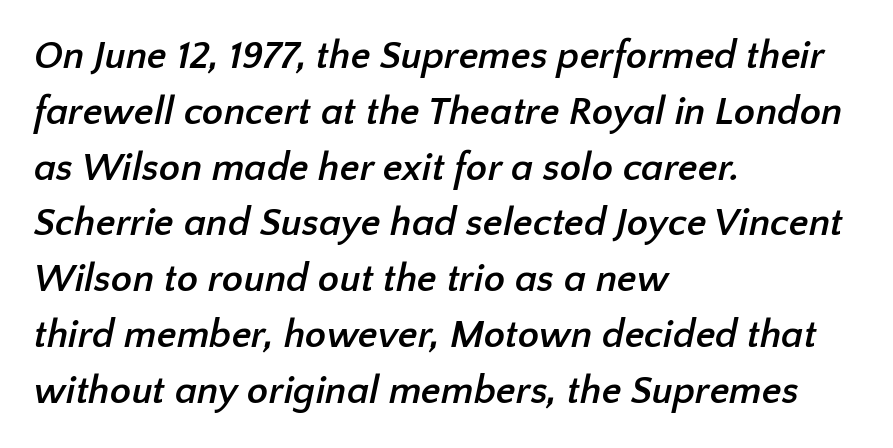
One-word summary of the alignment: left. The passage shown is typeset with a sans-serif family. Each letter keeps its own natural width here, so spacing adapts to shape. A normal amount of white space separates one row of letters from the next. Heft: maximum for text — a bold. How are the letters spaced? Ordinarily, with no added tracking.
